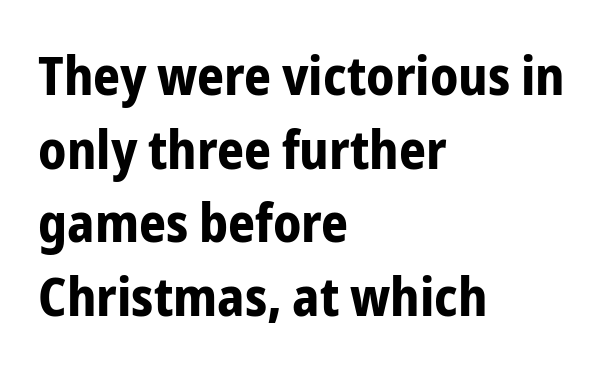
The image shows 53 px bold, condensed sans-serif type, upright; set left-aligned, normal line spacing (1.39x), normal letter spacing, not underlined; low stroke contrast and a medium x-height.
